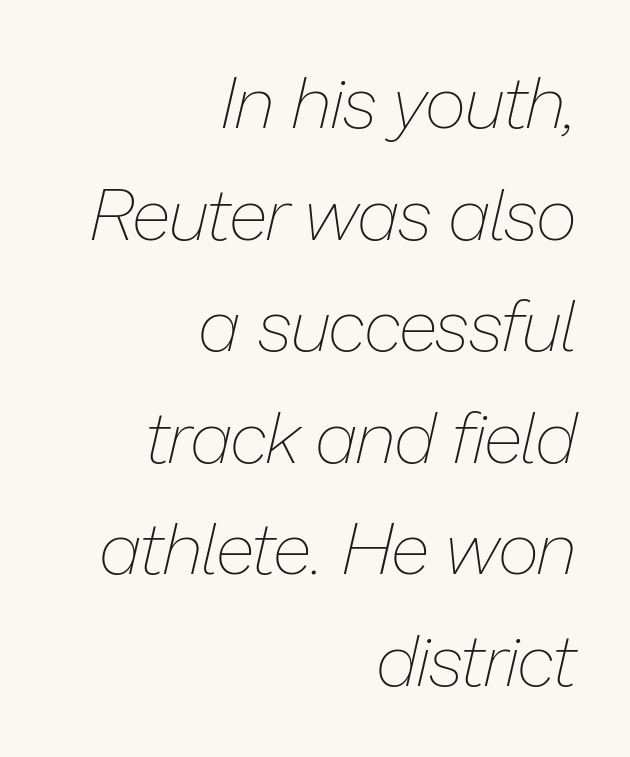
{"italic": "yes", "lean": "right", "slant_degrees": 13, "bold": "no", "weight": "thin", "width": "normal", "stroke_contrast": "low", "x_height": "medium", "monospaced": "no", "underline": "no", "align": "right", "line_spacing": "normal", "line_spacing_ratio": 1.55, "letter_spacing": "normal", "letter_spacing_em": 0.0, "glyph_px": 72}
